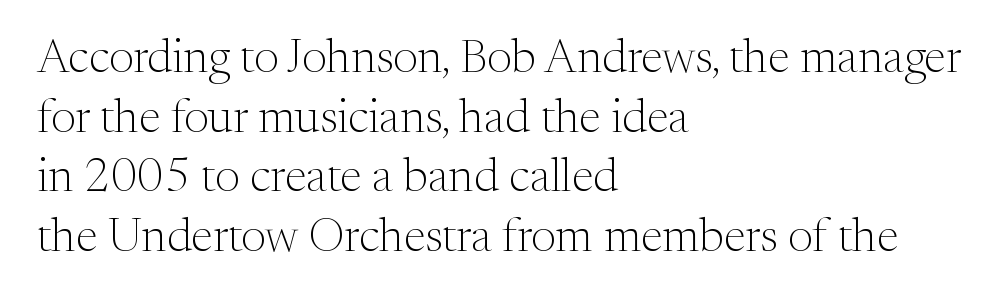
{"serif": "yes", "italic": "no", "bold": "no", "weight": "light", "width": "normal", "stroke_contrast": "medium", "x_height": "medium", "monospaced": "no", "underline": "no", "align": "left", "line_spacing": "normal", "line_spacing_ratio": 1.27, "letter_spacing": "normal", "letter_spacing_em": 0.0, "glyph_px": 47}
